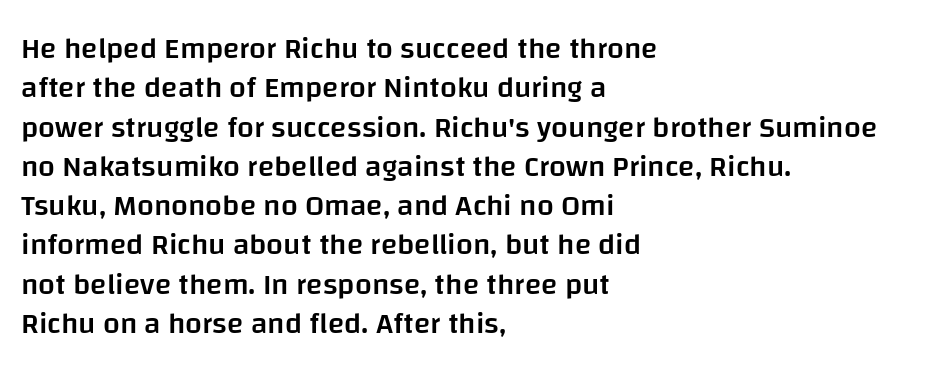
Q: Is the text bold? A: Semi-bold.
Q: Is the text italic (slanted)? A: No, it is upright.
Q: Is the typeface a serif or a sans-serif typeface? A: Sans-serif.
Q: Is the text underlined? A: No.
Q: How is the paragraph aligned? A: Left-aligned.
Q: Is the spacing between letters normal or unusually wide? A: Normal.
Q: Is the spacing between lines tight, normal or loose? A: Normal.
Q: Width (condensed, normal, or wide)? A: Normal.
Q: Stroke contrast? A: Low.
Q: x-height? A: Large.
Q: Monospaced? A: No.
